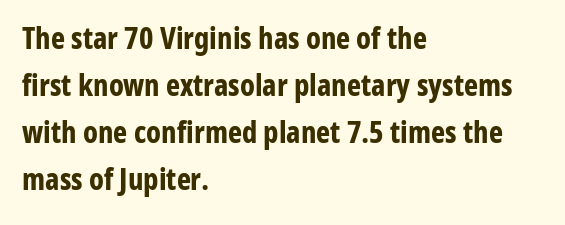
Q: Is the text bold? A: Yes.
Q: Is the text italic (slanted)? A: No, it is upright.
Q: Is the typeface a serif or a sans-serif typeface? A: Sans-serif.
Q: Is the text underlined? A: No.
Q: How is the paragraph aligned? A: Left-aligned.
Q: Is the spacing between letters normal or unusually wide? A: Normal.
Q: Is the spacing between lines tight, normal or loose? A: Normal.
Q: Width (condensed, normal, or wide)? A: Condensed.
Q: Stroke contrast? A: Low.
Q: x-height? A: Medium.
Q: Monospaced? A: No.
